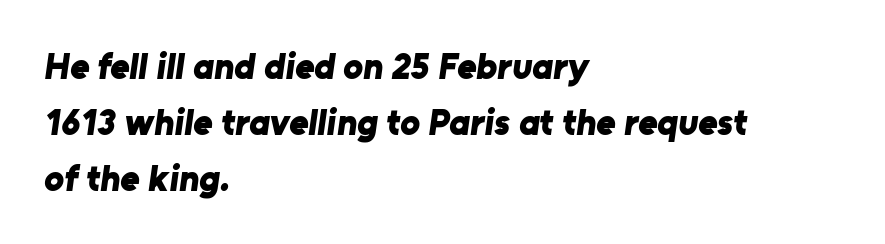
{"serif": "no", "bold": "yes", "weight": "bold", "width": "normal", "stroke_contrast": "low", "x_height": "medium", "monospaced": "no", "underline": "no", "align": "left", "line_spacing": "normal", "line_spacing_ratio": 1.51, "letter_spacing": "normal", "letter_spacing_em": 0.0, "glyph_px": 37}
